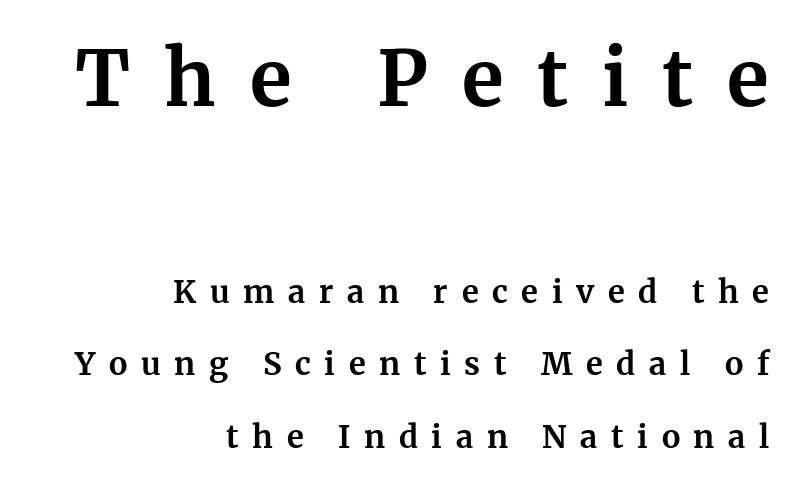
{"serif": "yes", "italic": "no", "bold": "yes", "weight": "bold", "width": "normal", "stroke_contrast": "medium", "x_height": "medium", "monospaced": "no", "underline": "no", "align": "right", "line_spacing": "loose", "line_spacing_ratio": 2.34, "letter_spacing": "wide", "letter_spacing_em": 0.44, "larger_block": "first", "size_ratio": 2.48, "glyph_px": 77}
